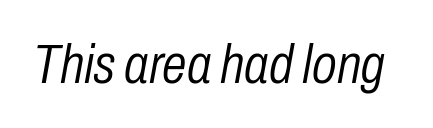
Q: Is the text bold? A: No.
Q: Is the text italic (slanted)? A: Yes, it leans right by about 10 degrees.
Q: Is the text underlined? A: No.
Q: Is the spacing between letters normal or unusually wide? A: Normal.
Q: Width (condensed, normal, or wide)? A: Condensed.
Q: Stroke contrast? A: Low.
Q: x-height? A: Medium.
Q: Monospaced? A: No.
